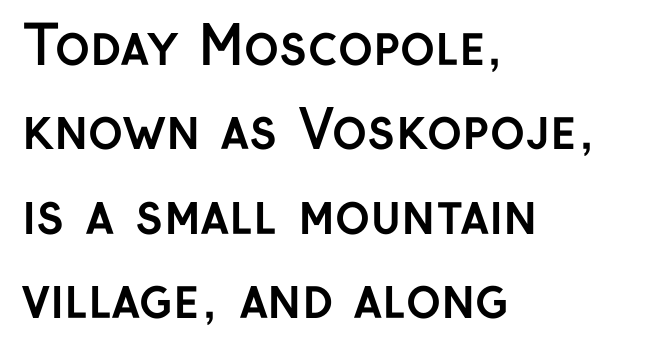
The image shows 53 px semibold sans-serif type, upright; set left-aligned, normal line spacing (1.59x), normal letter spacing, not underlined; low stroke contrast and a medium x-height.
